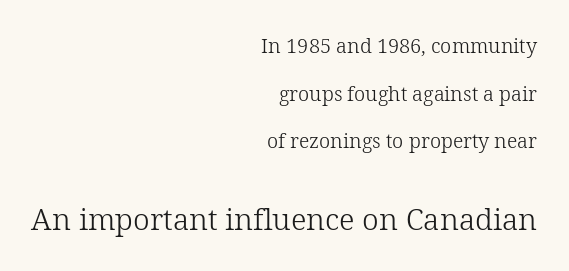
Only glyphs here, with clear space below each row. Character widths vary here, with narrow letters taking less room than wide ones. The font is comparable to plain body text, perhaps lighter. The type is set solid horizontally, with unmodified tracking. The ragged edge is on the left, which tells us the setting is flush right.
